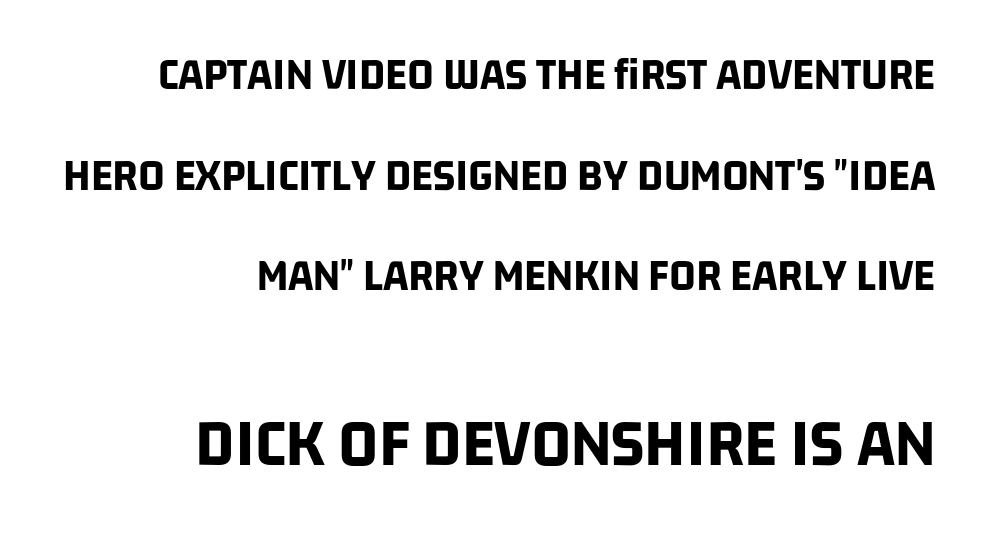
Q: Is the text bold? A: Yes.
Q: Is the typeface a serif or a sans-serif typeface? A: Sans-serif.
Q: Is the text underlined? A: No.
Q: How is the paragraph aligned? A: Right-aligned.
Q: Is the spacing between letters normal or unusually wide? A: Normal.
Q: Is the spacing between lines tight, normal or loose? A: Loose.
Q: Which block of text is set in a larger size, the first (top) or the second (bottom)? A: The second (bottom) one.
Q: Width (condensed, normal, or wide)? A: Condensed.
Q: Stroke contrast? A: Low.
Q: x-height? A: Large.
Q: Monospaced? A: No.
